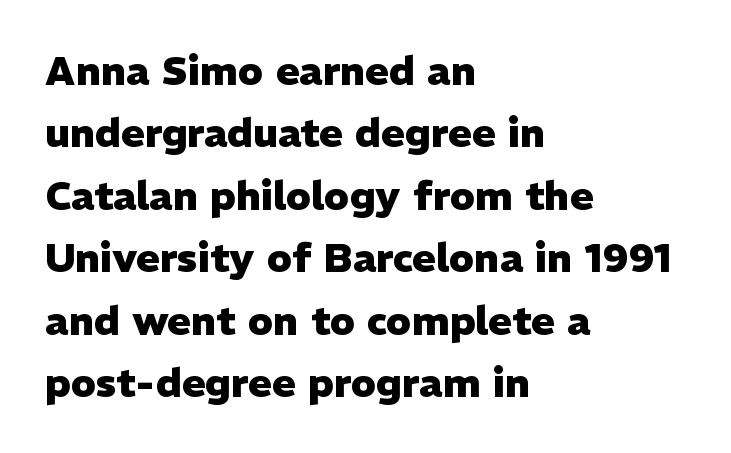
The image shows 40 px heavy sans-serif type, upright; set left-aligned, normal line spacing (1.56x), normal letter spacing, not underlined; low stroke contrast and a medium x-height.
